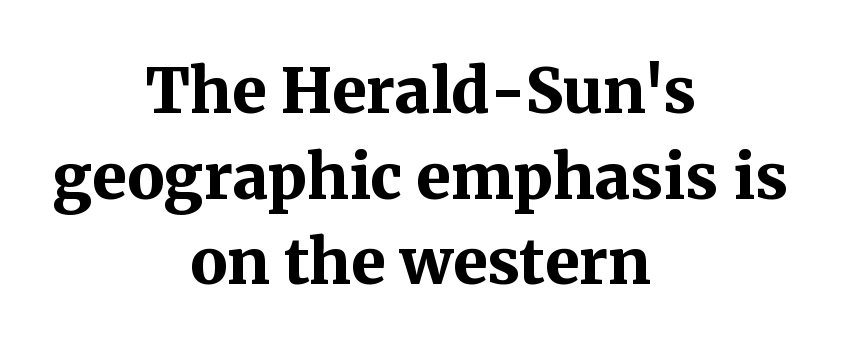
Evenly set lines give the paragraph a standard silhouette. Yep, those are serifs on the letters. Notice how thick the strokes are: this is what a full bold looks like. Nobody touched the tracking dial on this one. You could not count columns in this text — the font is proportionally spaced. Visually the block forms a symmetrical silhouette, jagged on both flanks.
